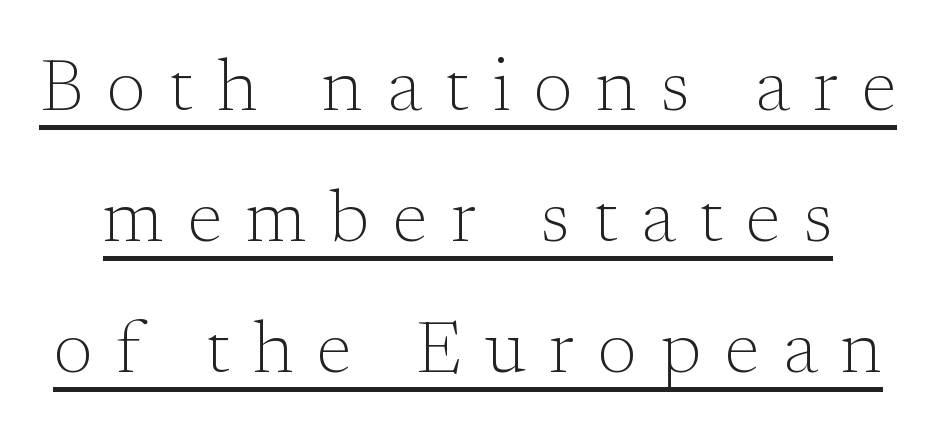
Descenders here cross a horizontal rule under the line. I'd call this a serif setting — the letters wear small feet. Is this a heavy cut? Hardly; it is regular or lighter. Notice how the stems are strictly vertical — no italics here.
